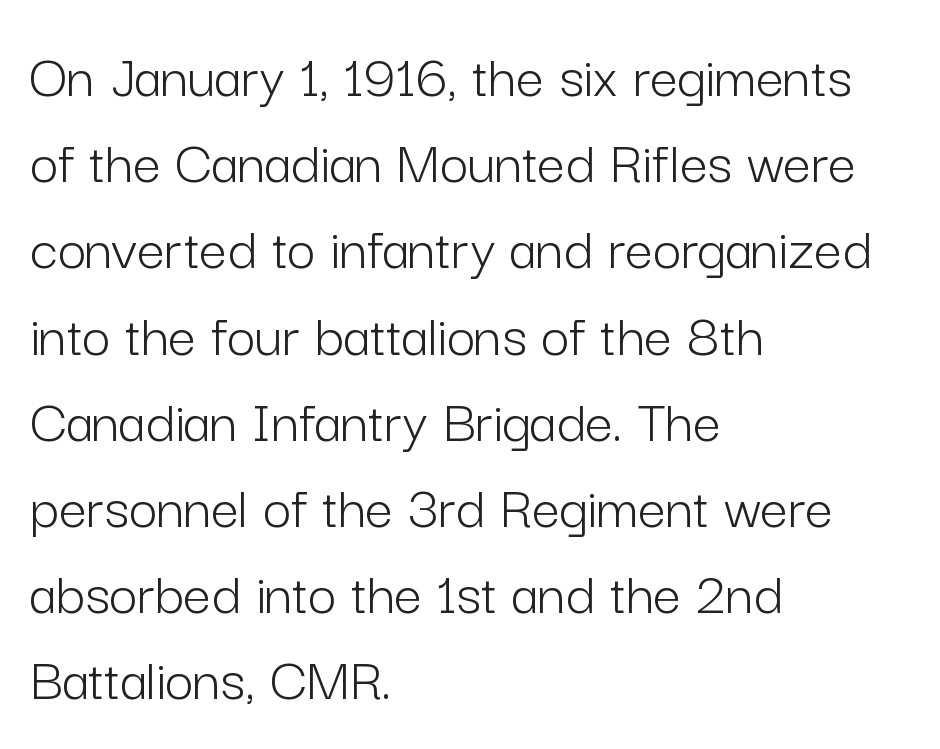
Q: Is the text bold? A: No.
Q: Is the text italic (slanted)? A: No, it is upright.
Q: Is the typeface a serif or a sans-serif typeface? A: Sans-serif.
Q: Is the text underlined? A: No.
Q: How is the paragraph aligned? A: Left-aligned.
Q: Is the spacing between letters normal or unusually wide? A: Normal.
Q: Is the spacing between lines tight, normal or loose? A: Normal.
Q: Width (condensed, normal, or wide)? A: Normal.
Q: Stroke contrast? A: Low.
Q: x-height? A: Medium.
Q: Monospaced? A: No.
